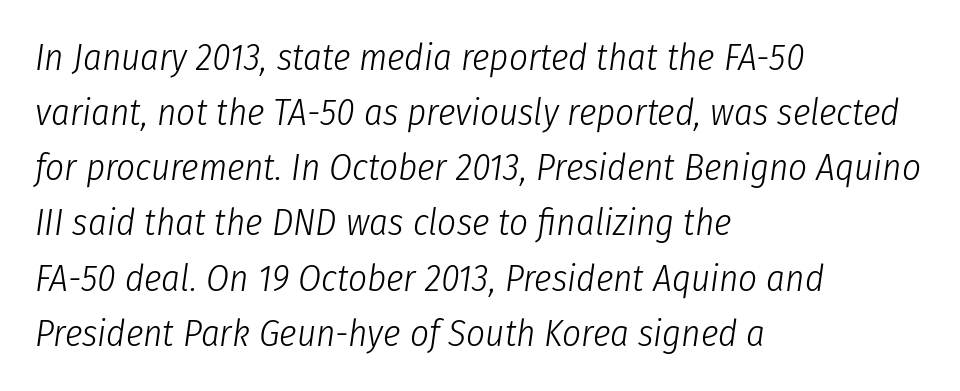
The image shows 37 px light, condensed type, italic (leaning right); set left-aligned, normal line spacing (1.49x), normal letter spacing, not underlined; low stroke contrast and a medium x-height.
